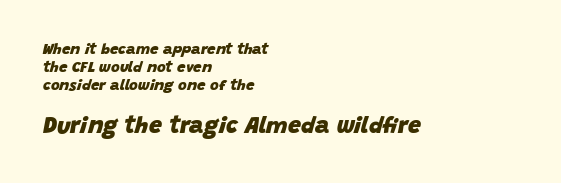
Q: Is the text bold? A: Yes.
Q: Is the text italic (slanted)? A: Yes, it leans right by about 15 degrees.
Q: Is the text underlined? A: No.
Q: How is the paragraph aligned? A: Left-aligned.
Q: Is the spacing between letters normal or unusually wide? A: Normal.
Q: Which block of text is set in a larger size, the first (top) or the second (bottom)? A: The second (bottom) one.
